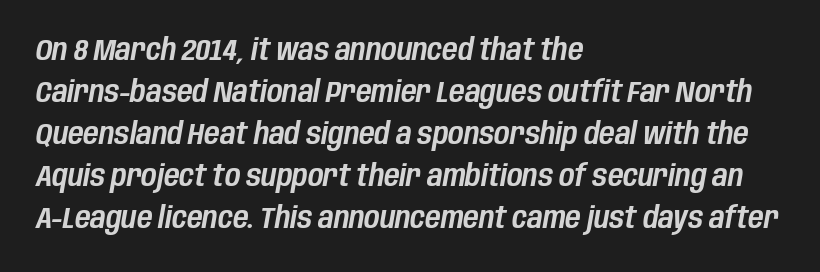
The image shows 30 px condensed type, italic (leaning right); set left-aligned, normal line spacing (1.4x), normal letter spacing, not underlined; low stroke contrast and a large x-height.
